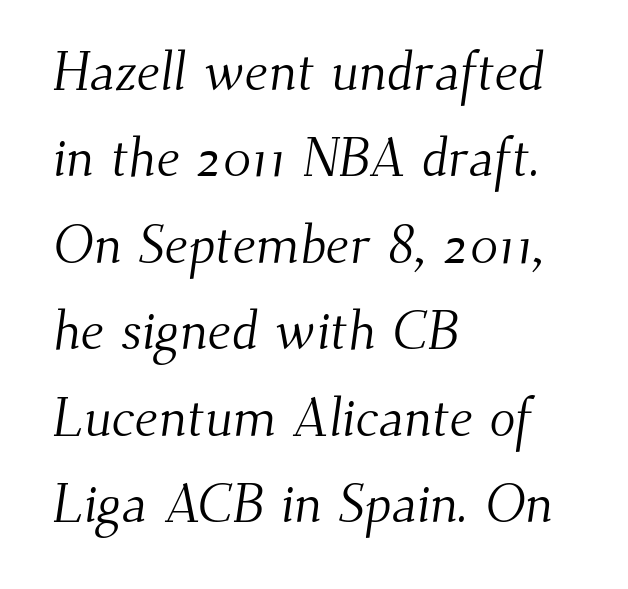
Q: Is the text bold? A: No.
Q: Is the typeface a serif or a sans-serif typeface? A: Serif.
Q: Is the text underlined? A: No.
Q: How is the paragraph aligned? A: Left-aligned.
Q: Is the spacing between letters normal or unusually wide? A: Normal.
Q: Is the spacing between lines tight, normal or loose? A: Normal.
Q: Width (condensed, normal, or wide)? A: Normal.
Q: Stroke contrast? A: Medium.
Q: x-height? A: Small.
Q: Monospaced? A: No.
